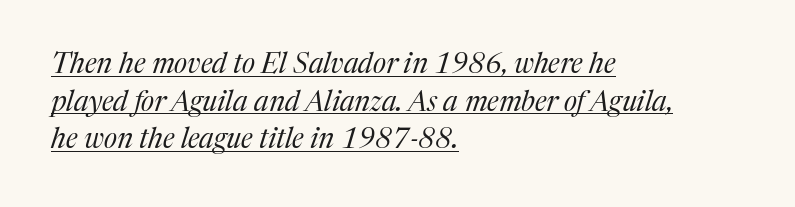
Letters have the restrained weight of plain body copy at most. Characters are canted at an angle relative to the baseline's perpendicular. The rendering uses natural spacing where letterforms have individual widths. A serif font was chosen for this passage. The leading is moderate, giving the passage an even texture.
